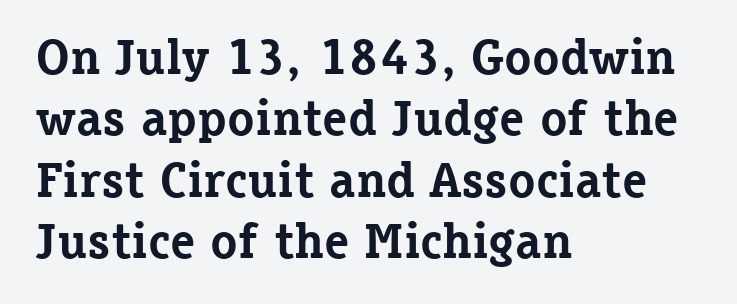
{"serif": "yes", "italic": "no", "bold": "yes", "weight": "bold", "width": "normal", "stroke_contrast": "low", "x_height": "medium", "monospaced": "no", "underline": "no", "align": "left", "line_spacing_ratio": 1.23, "letter_spacing": "normal", "letter_spacing_em": 0.0, "glyph_px": 50}
